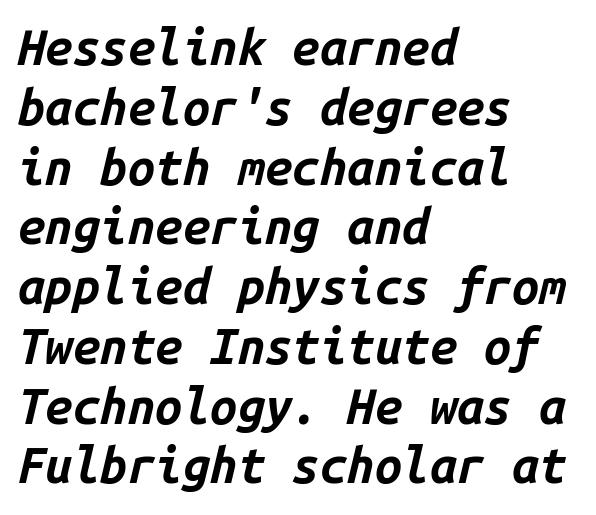
The image shows 49 px bold type, italic (leaning right), monospaced; set left-aligned, line spacing 1.22x, normal letter spacing, not underlined; low stroke contrast and a medium x-height.
